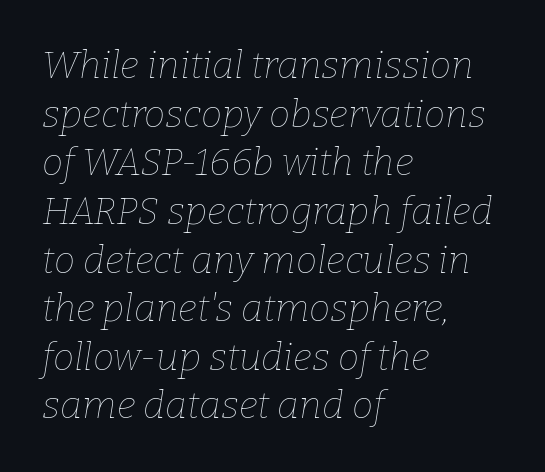
One glance says typical: line gaps are just what's usual. Is this a fixed-width face? No — the glyphs have proportional, varying widths. If you drew a ruler down the left edge, every line would touch it. A quiet, ordinary-to-light weight characterises the typeface. It's the slanting kind of type. The foot of each line stays bare and open.
